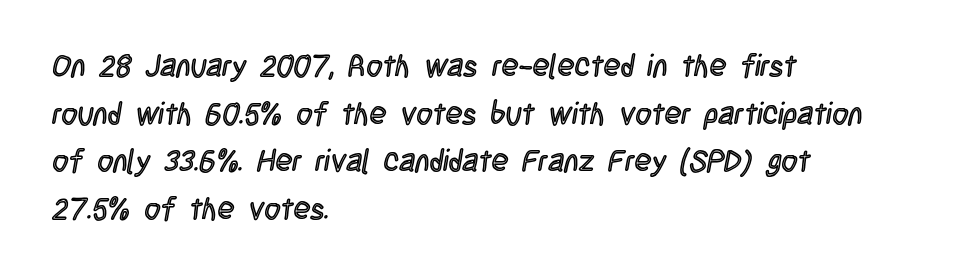
The image shows 31 px condensed type; set left-aligned, normal line spacing (1.54x), normal letter spacing, not underlined; a large x-height.
